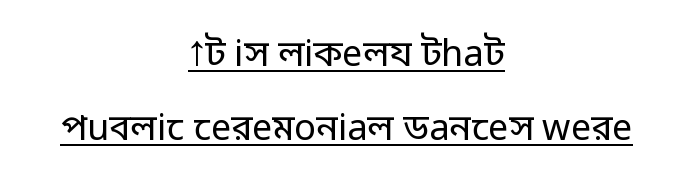
The image shows 36 px regular-weight sans-serif type, upright; set centered, loose line spacing (2.06x), normal letter spacing, underlined; low stroke contrast and a medium x-height.
